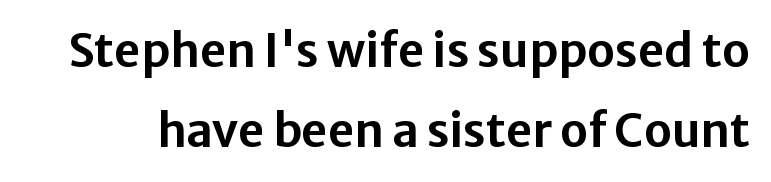
{"serif": "no", "italic": "no", "width": "normal", "stroke_contrast": "low", "x_height": "medium", "monospaced": "no", "underline": "no", "line_spacing_ratio": 1.74, "letter_spacing": "normal", "letter_spacing_em": 0.0, "glyph_px": 46}
